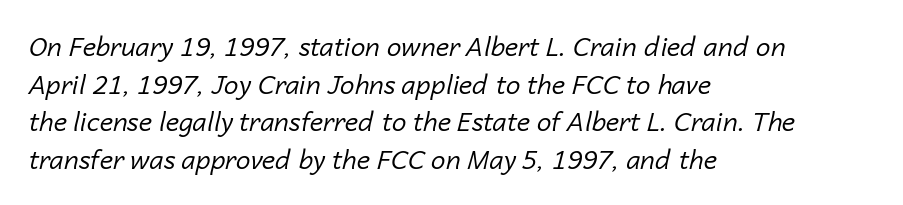
{"italic": "yes", "lean": "right", "slant_degrees": 14, "bold": "no", "underline": "no", "align": "left", "line_spacing": "normal", "line_spacing_ratio": 1.45, "letter_spacing": "normal", "letter_spacing_em": 0.0, "glyph_px": 26}
